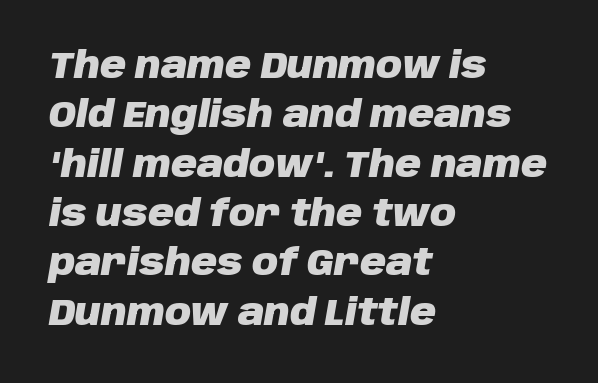
{"italic": "yes", "lean": "right", "slant_degrees": 10, "bold": "yes", "weight": "heavy", "width": "normal", "stroke_contrast": "low", "x_height": "large", "monospaced": "no", "underline": "no", "align": "left", "line_spacing": "normal", "line_spacing_ratio": 1.37, "letter_spacing": "normal", "letter_spacing_em": 0.0, "glyph_px": 36}
